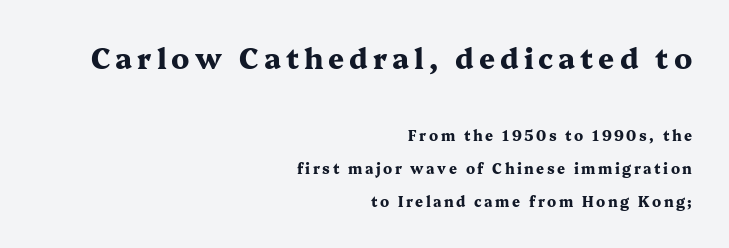
{"serif": "yes", "italic": "no", "bold": "yes", "weight": "heavy", "width": "wide", "stroke_contrast": "medium", "x_height": "medium", "monospaced": "no", "underline": "no", "align": "right", "line_spacing": "loose", "line_spacing_ratio": 2.35, "larger_block": "first", "size_ratio": 2.0, "glyph_px": 28}
